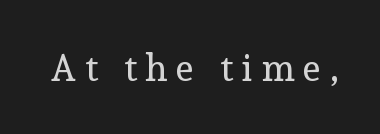
Font category for this specimen: serif. Italic? Not at all — the glyphs are vertical. Caption: expanded tracking, letters set apart. The font sits on the lighter half of the weight spectrum, regular included.
